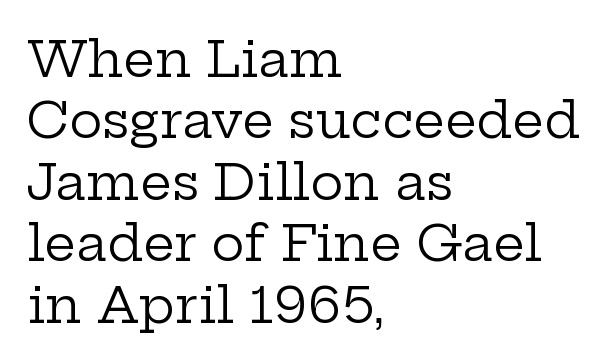
The image shows 50 px regular-weight, wide serif type, upright; set left-aligned, line spacing 1.23x, normal letter spacing, not underlined; low stroke contrast and a medium x-height.
